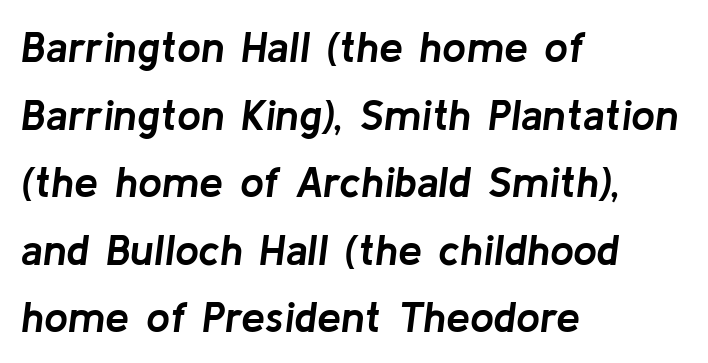
{"italic": "yes", "lean": "right", "slant_degrees": 8, "bold": "yes", "weight": "semibold", "width": "normal", "stroke_contrast": "low", "x_height": "medium", "monospaced": "no", "underline": "no", "align": "left", "line_spacing": "normal", "line_spacing_ratio": 1.57, "letter_spacing": "normal", "letter_spacing_em": 0.0, "glyph_px": 43}
